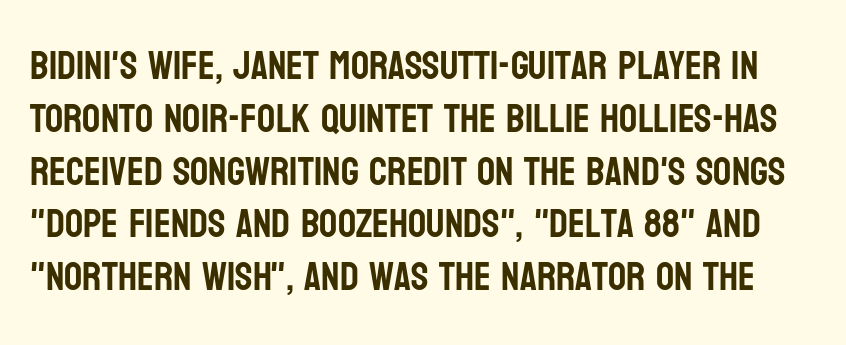
{"serif": "no", "italic": "no", "width": "condensed", "stroke_contrast": "low", "x_height": "large", "monospaced": "no", "underline": "no", "line_spacing": "normal", "line_spacing_ratio": 1.32, "letter_spacing": "normal", "letter_spacing_em": 0.0, "glyph_px": 40}
